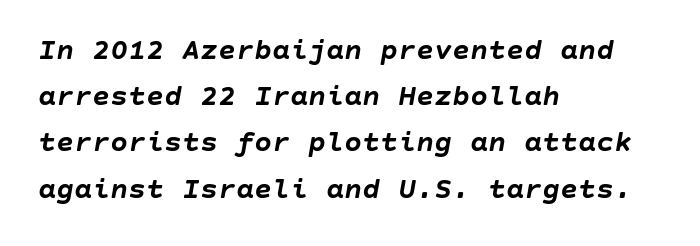
{"italic": "yes", "lean": "right", "slant_degrees": 10, "bold": "yes", "weight": "semibold", "width": "normal", "stroke_contrast": "low", "x_height": "large", "underline": "no", "align": "left", "line_spacing": "normal", "line_spacing_ratio": 1.54, "letter_spacing": "normal", "letter_spacing_em": 0.0, "glyph_px": 30}
